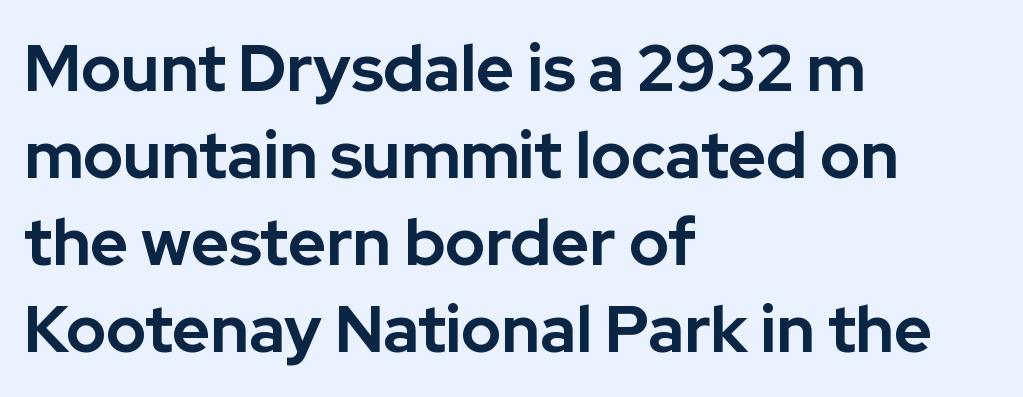
Q: Is the text bold? A: Yes.
Q: Is the text italic (slanted)? A: No, it is upright.
Q: Is the typeface a serif or a sans-serif typeface? A: Sans-serif.
Q: Is the text underlined? A: No.
Q: How is the paragraph aligned? A: Left-aligned.
Q: Is the spacing between letters normal or unusually wide? A: Normal.
Q: Is the spacing between lines tight, normal or loose? A: Normal.
Q: Width (condensed, normal, or wide)? A: Normal.
Q: Stroke contrast? A: Low.
Q: x-height? A: Medium.
Q: Monospaced? A: No.
